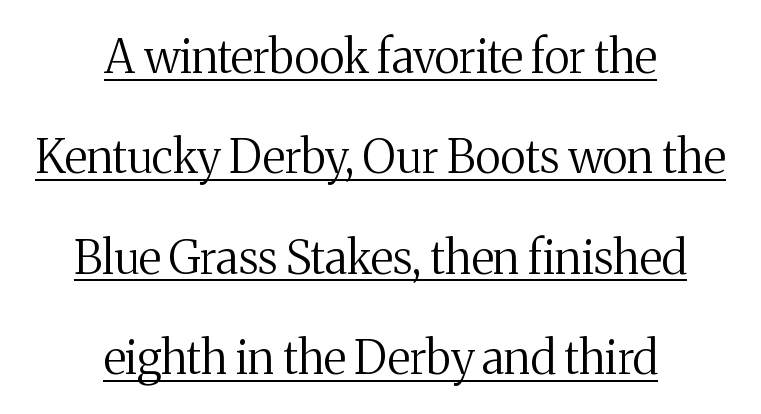
The image shows 46 px regular-weight serif type, upright; set centered, loose line spacing (2.18x), normal letter spacing, underlined; medium stroke contrast and a medium x-height.
